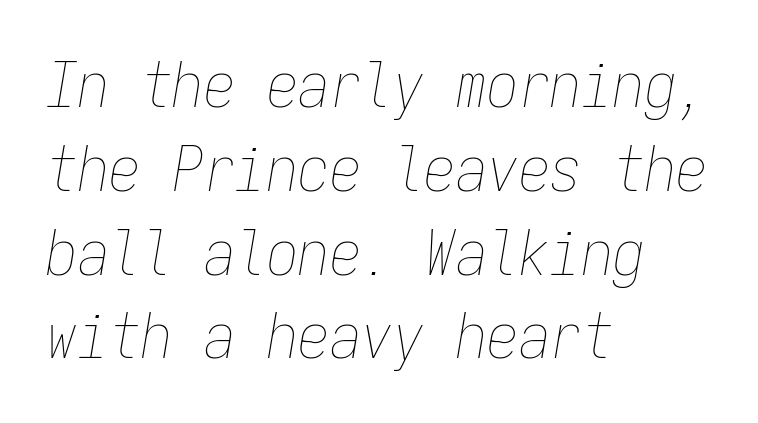
Q: Is the text bold? A: No.
Q: Is the text italic (slanted)? A: Yes, it leans right by about 9 degrees.
Q: Is the text underlined? A: No.
Q: How is the paragraph aligned? A: Left-aligned.
Q: Is the spacing between letters normal or unusually wide? A: Normal.
Q: Is the spacing between lines tight, normal or loose? A: Normal.
Q: Width (condensed, normal, or wide)? A: Condensed.
Q: Stroke contrast? A: Low.
Q: x-height? A: Medium.
Q: Monospaced? A: Yes.
